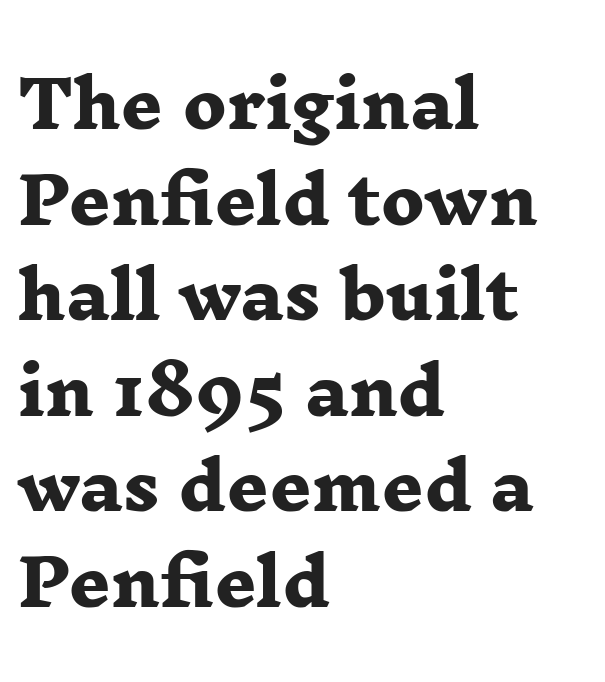
The image shows 65 px heavy, wide serif type; set left-aligned, normal line spacing (1.47x), normal letter spacing, not underlined; low stroke contrast and a medium x-height.
